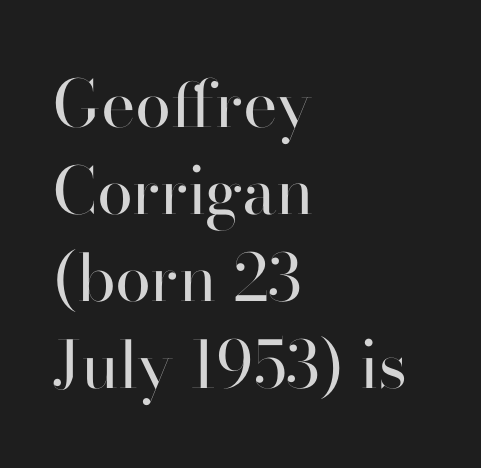
The image shows 65 px regular-weight sans-serif type, upright; set left-aligned, normal line spacing (1.34x), normal letter spacing, not underlined; high stroke contrast and a small x-height.
